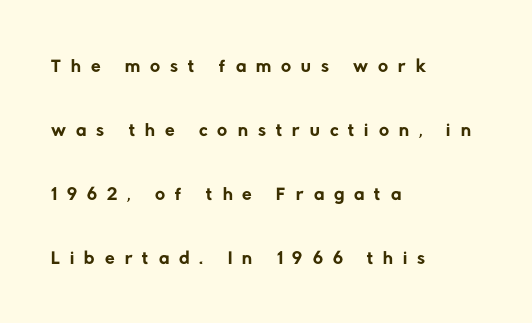
Q: Is the text bold? A: No.
Q: Is the typeface a serif or a sans-serif typeface? A: Sans-serif.
Q: Is the text underlined? A: No.
Q: How is the paragraph aligned? A: Left-aligned.
Q: Is the spacing between letters normal or unusually wide? A: Unusually wide.
Q: Is the spacing between lines tight, normal or loose? A: Loose.
Q: Width (condensed, normal, or wide)? A: Normal.
Q: Stroke contrast? A: Low.
Q: x-height? A: Medium.
Q: Monospaced? A: No.
